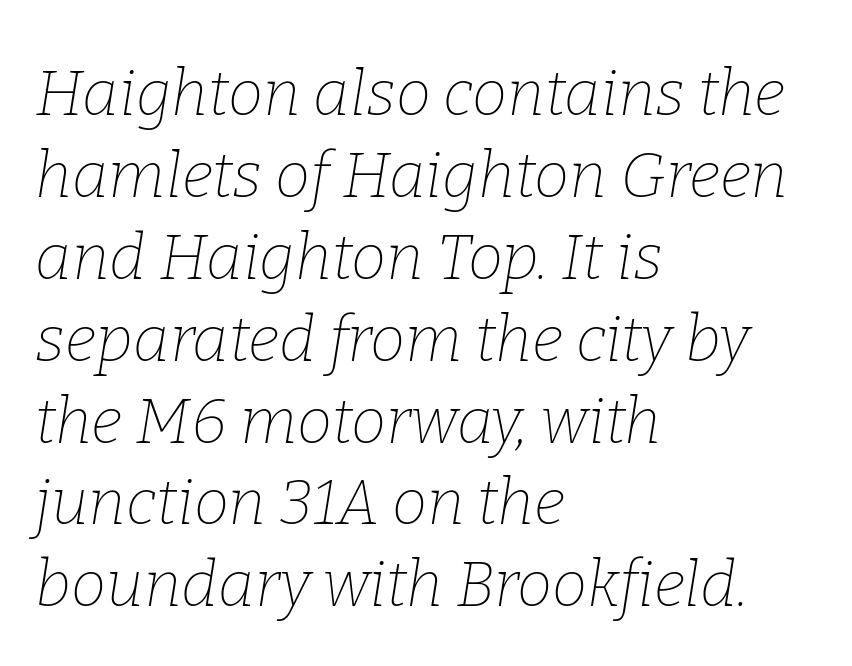
The image shows 63 px thin serif type, italic (leaning right); set left-aligned, normal line spacing (1.3x), normal letter spacing, not underlined; low stroke contrast and a medium x-height.
